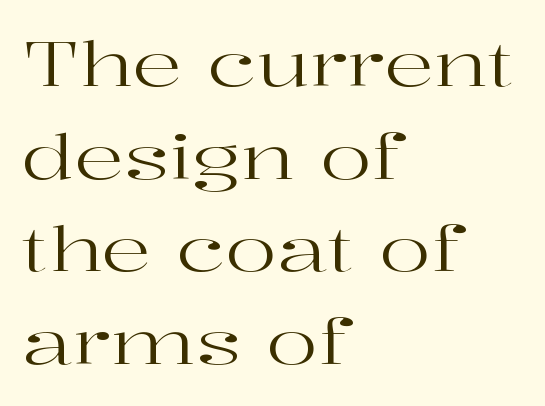
{"serif": "yes", "italic": "no", "bold": "no", "weight": "regular", "width": "wide", "stroke_contrast": "high", "x_height": "medium", "monospaced": "no", "underline": "no", "align": "left", "line_spacing": "normal", "line_spacing_ratio": 1.52, "letter_spacing": "normal", "letter_spacing_em": 0.0, "glyph_px": 61}
